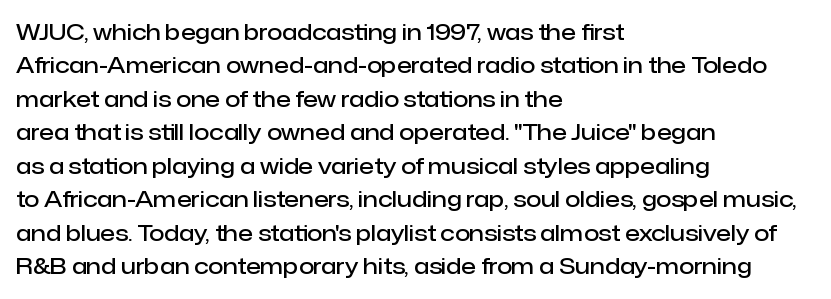
Q: Is the text bold? A: Semi-bold.
Q: Is the text italic (slanted)? A: No, it is upright.
Q: Is the text underlined? A: No.
Q: How is the paragraph aligned? A: Left-aligned.
Q: Is the spacing between letters normal or unusually wide? A: Normal.
Q: Is the spacing between lines tight, normal or loose? A: Normal.
